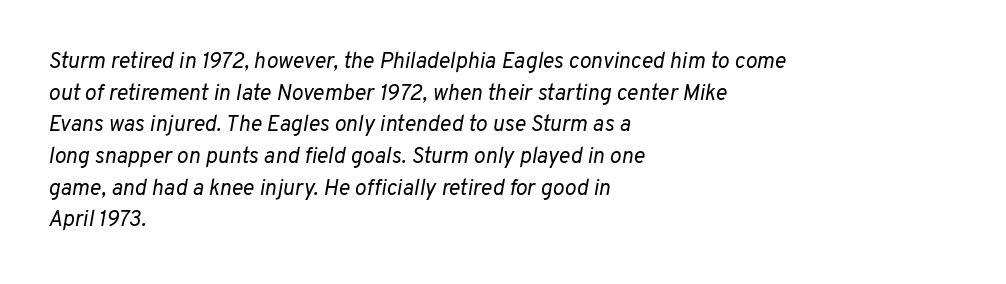
Q: Is the text bold? A: No.
Q: Is the text italic (slanted)? A: Yes, it leans right by about 10 degrees.
Q: Is the text underlined? A: No.
Q: How is the paragraph aligned? A: Left-aligned.
Q: Is the spacing between letters normal or unusually wide? A: Normal.
Q: Is the spacing between lines tight, normal or loose? A: Normal.
